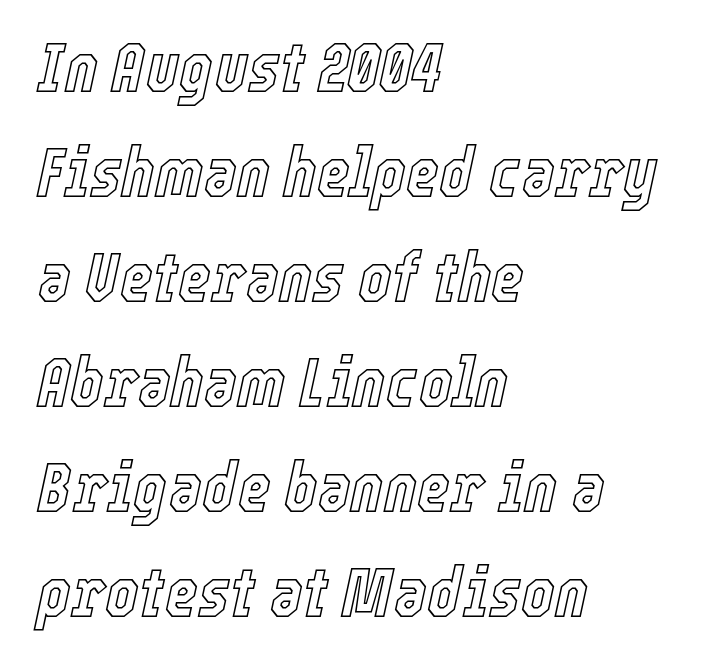
{"italic": "yes", "lean": "right", "slant_degrees": 12, "width": "condensed", "x_height": "medium", "monospaced": "no", "underline": "no", "align": "left", "line_spacing": "normal", "line_spacing_ratio": 1.48, "letter_spacing": "normal", "letter_spacing_em": 0.0, "glyph_px": 71}
